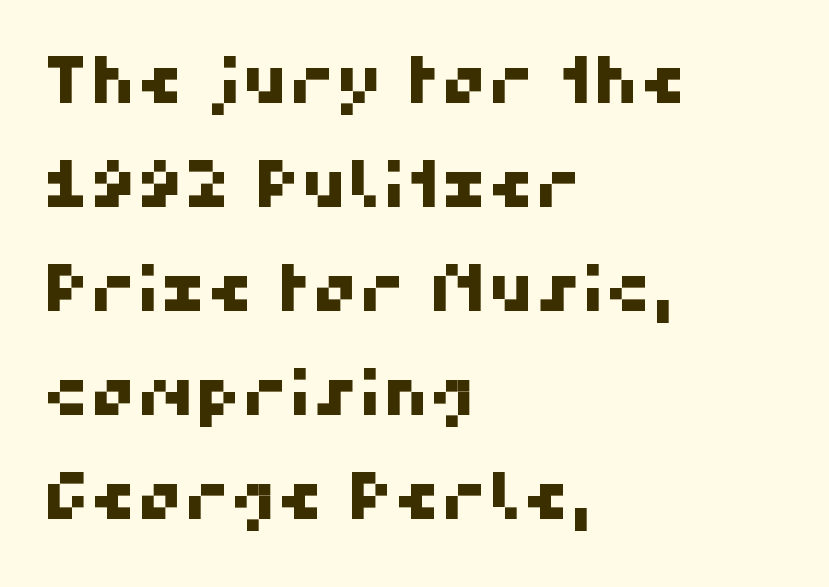
{"serif": "no", "width": "normal", "stroke_contrast": "high", "x_height": "medium", "monospaced": "no", "underline": "no", "align": "left", "line_spacing": "normal", "line_spacing_ratio": 1.6, "letter_spacing": "normal", "letter_spacing_em": 0.0, "glyph_px": 65}
